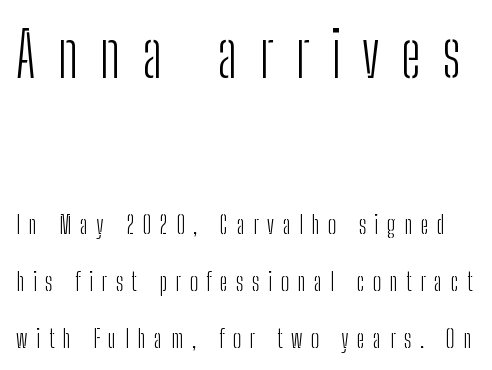
Q: Is the text bold? A: No.
Q: Is the text italic (slanted)? A: No, it is upright.
Q: Is the typeface a serif or a sans-serif typeface? A: Sans-serif.
Q: Is the text underlined? A: No.
Q: Is the spacing between letters normal or unusually wide? A: Unusually wide.
Q: Is the spacing between lines tight, normal or loose? A: Loose.
Q: Which block of text is set in a larger size, the first (top) or the second (bottom)? A: The first (top) one.
Q: Width (condensed, normal, or wide)? A: Condensed.
Q: Stroke contrast? A: Low.
Q: x-height? A: Medium.
Q: Monospaced? A: No.
